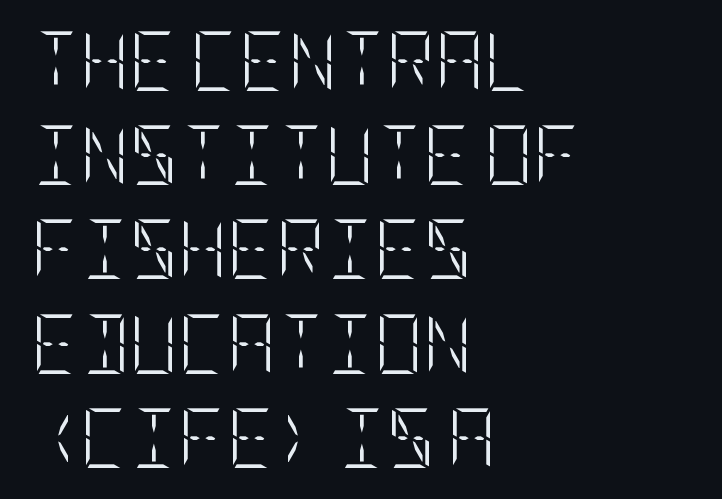
The image shows 60 px light, condensed type, upright; set left-aligned, normal line spacing (1.57x), normal letter spacing, not underlined; low stroke contrast and a large x-height.
